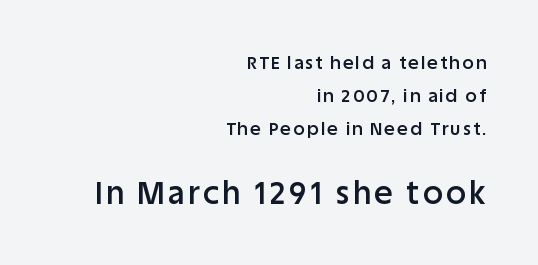
Q: Is the text bold? A: Semi-bold.
Q: Is the text italic (slanted)? A: No, it is upright.
Q: Is the typeface a serif or a sans-serif typeface? A: Sans-serif.
Q: Is the text underlined? A: No.
Q: How is the paragraph aligned? A: Right-aligned.
Q: Which block of text is set in a larger size, the first (top) or the second (bottom)? A: The second (bottom) one.
Q: Width (condensed, normal, or wide)? A: Normal.
Q: Stroke contrast? A: Low.
Q: x-height? A: Large.
Q: Monospaced? A: No.
